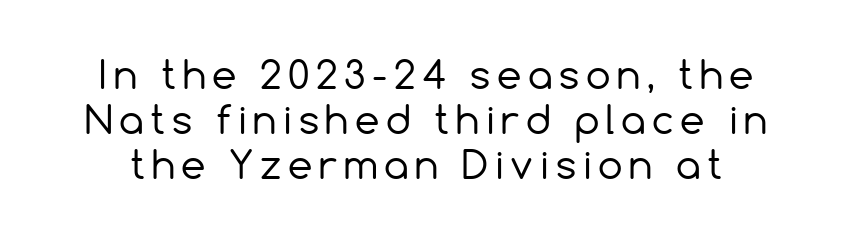
Rendered with straight, roman letterforms. Look at the bottom of the vertical strokes: they stop flat, with no serifs. The rendering uses natural spacing where letterforms have individual widths. Letters rest on an invisible, unmarked baseline. These glyphs show unthickened strokes, regular width or finer.
